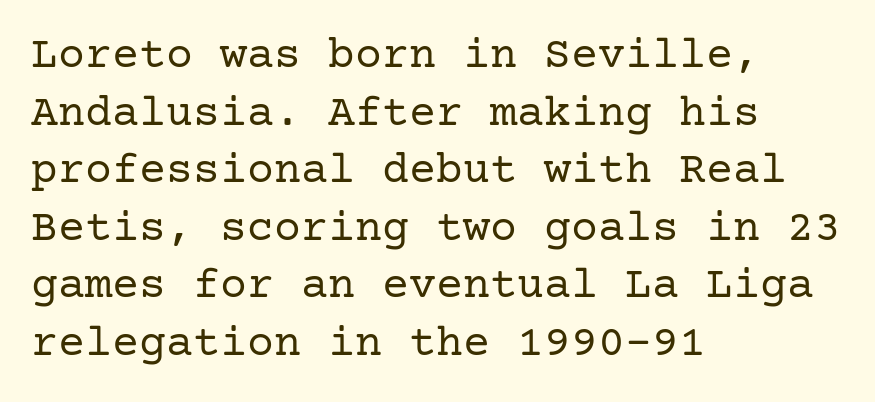
The image shows 45 px regular-weight serif type, upright; set left-aligned, normal line spacing (1.28x), normal letter spacing, not underlined; low stroke contrast and a medium x-height.
